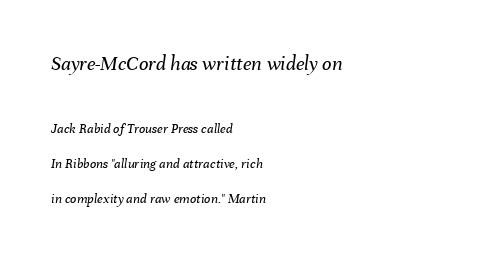
The image shows 21 px text type, italic (leaning right); set left-aligned, loose line spacing (2.49x), normal letter spacing, not underlined; the first (top) block is 1.5x larger.
